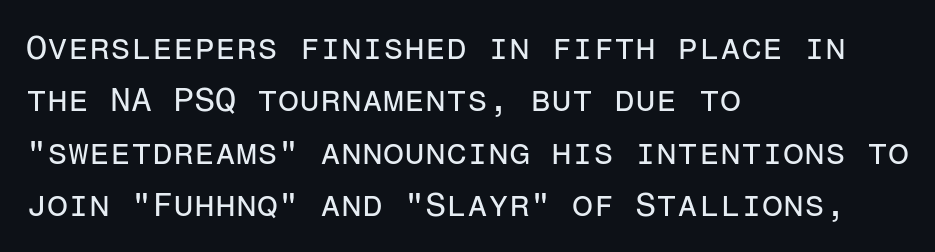
{"serif": "no", "italic": "no", "bold": "no", "weight": "regular", "width": "normal", "stroke_contrast": "low", "x_height": "medium", "monospaced": "yes", "underline": "no", "align": "left", "line_spacing": "normal", "line_spacing_ratio": 1.54, "letter_spacing": "normal", "letter_spacing_em": 0.0, "glyph_px": 34}
